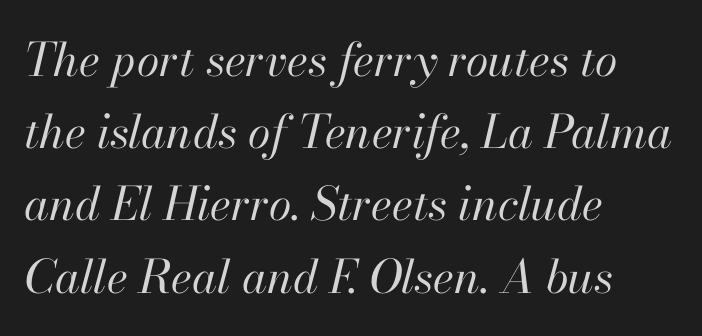
{"italic": "yes", "lean": "right", "slant_degrees": 13, "bold": "no", "weight": "regular", "width": "normal", "stroke_contrast": "high", "x_height": "small", "monospaced": "no", "underline": "no", "align": "left", "line_spacing": "normal", "line_spacing_ratio": 1.57, "letter_spacing": "normal", "letter_spacing_em": 0.0, "glyph_px": 46}
